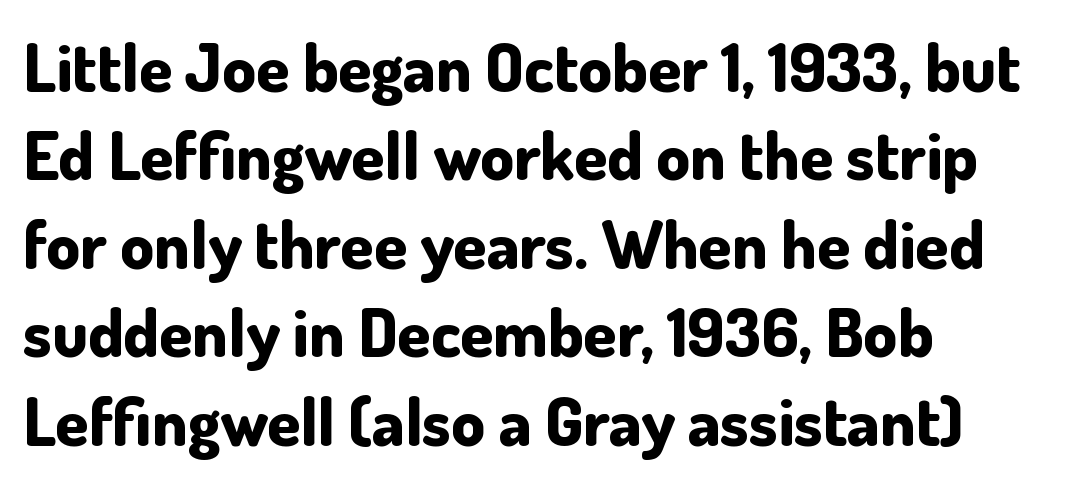
{"serif": "no", "italic": "no", "bold": "yes", "weight": "bold", "width": "normal", "stroke_contrast": "low", "x_height": "small", "monospaced": "no", "underline": "no", "align": "left", "line_spacing": "normal", "line_spacing_ratio": 1.32, "letter_spacing": "normal", "letter_spacing_em": 0.0, "glyph_px": 67}
